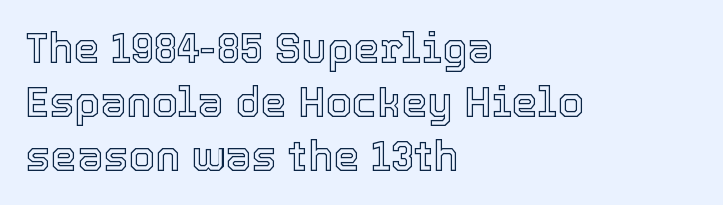
Q: Is the text italic (slanted)? A: No, it is upright.
Q: Is the text underlined? A: No.
Q: How is the paragraph aligned? A: Left-aligned.
Q: Is the spacing between letters normal or unusually wide? A: Normal.
Q: Is the spacing between lines tight, normal or loose? A: Normal.
Q: Width (condensed, normal, or wide)? A: Normal.
Q: x-height? A: Medium.
Q: Monospaced? A: No.
